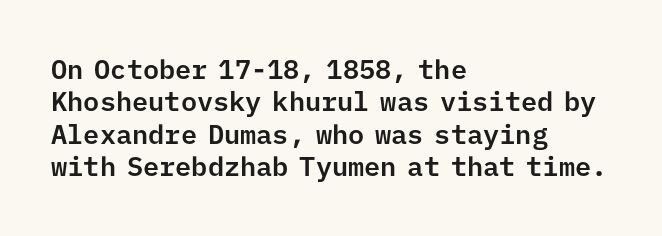
{"italic": "no", "underline": "no", "align": "left", "line_spacing_ratio": 1.2, "letter_spacing": "normal", "letter_spacing_em": 0.0, "glyph_px": 27}
